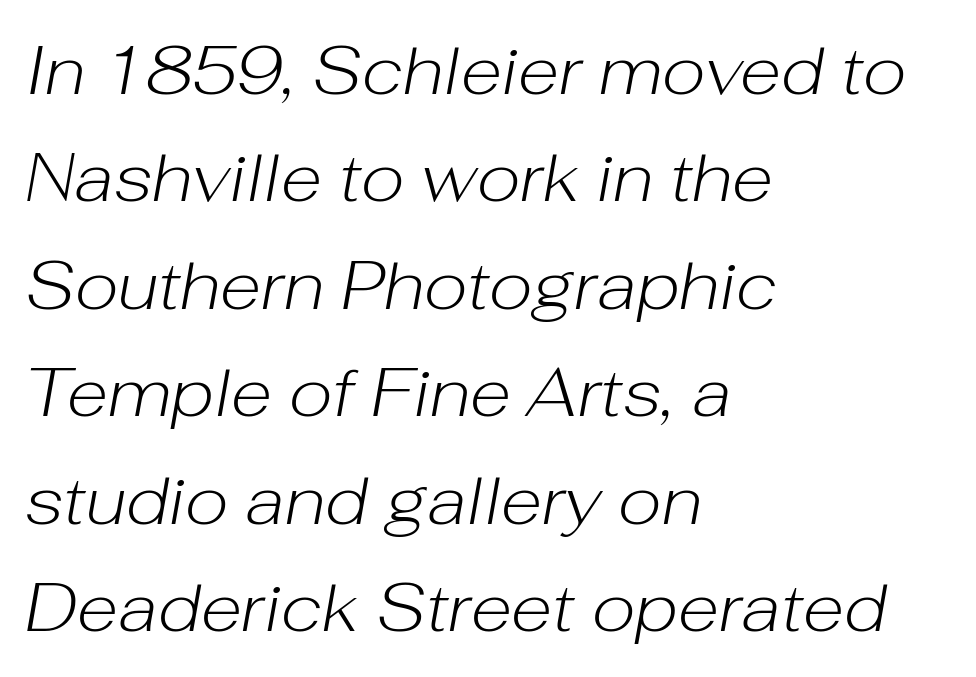
The image shows 68 px light type, italic (leaning right); set left-aligned, normal line spacing (1.58x), normal letter spacing, not underlined; low stroke contrast and a medium x-height.
